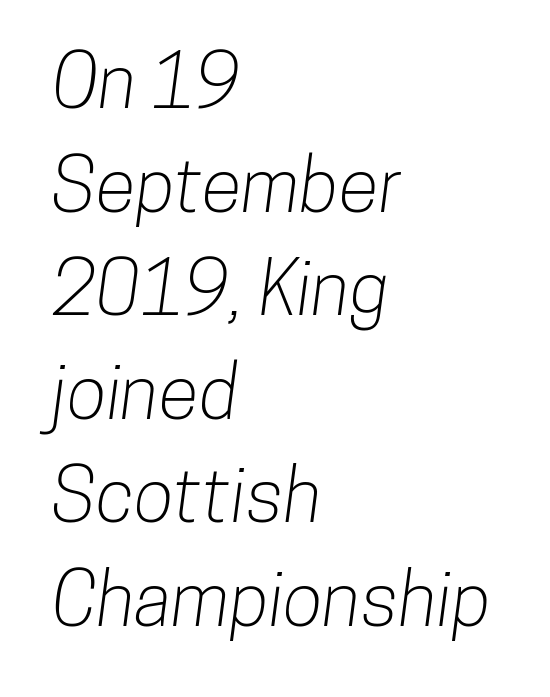
{"serif": "no", "width": "condensed", "stroke_contrast": "low", "x_height": "medium", "monospaced": "no", "underline": "no", "align": "left", "line_spacing": "normal", "line_spacing_ratio": 1.4, "letter_spacing": "normal", "letter_spacing_em": 0.0, "glyph_px": 74}
